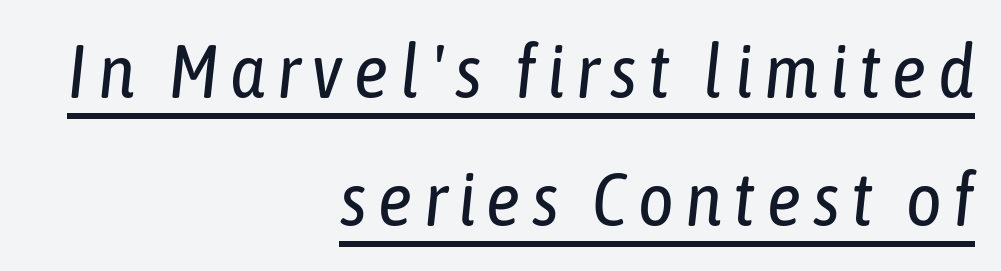
What's the leading like? Ordinary, nothing unusual. The passage shown is not bold in any degree. The rendering uses natural spacing where letterforms have individual widths. Compared with a flush-left layout, this one pins lines to the opposite, right side. Every character sits at an angle, as italics do.
